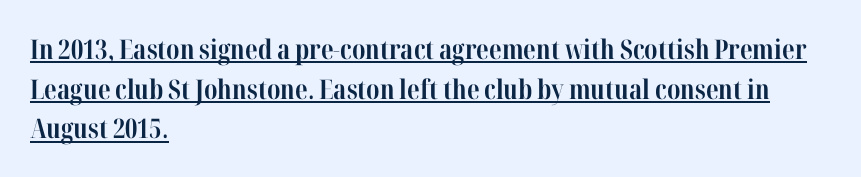
The image shows 27 px bold type, upright; set left-aligned, normal line spacing (1.47x), normal letter spacing, underlined.
